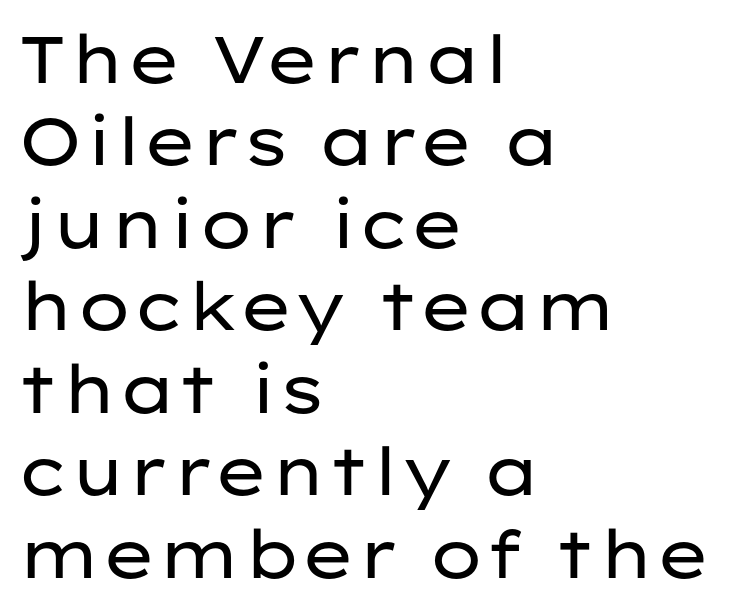
The image shows 66 px regular-weight, wide sans-serif type, upright; set left-aligned, normal line spacing (1.25x), normal letter spacing, not underlined; low stroke contrast and a medium x-height.
